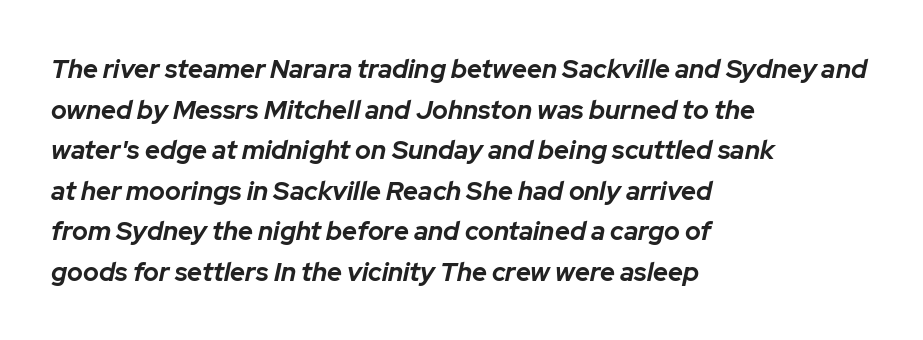
Q: Is the text bold? A: Yes.
Q: Is the text italic (slanted)? A: Yes, it leans right by about 12 degrees.
Q: Is the text underlined? A: No.
Q: How is the paragraph aligned? A: Left-aligned.
Q: Is the spacing between letters normal or unusually wide? A: Normal.
Q: Is the spacing between lines tight, normal or loose? A: Normal.
